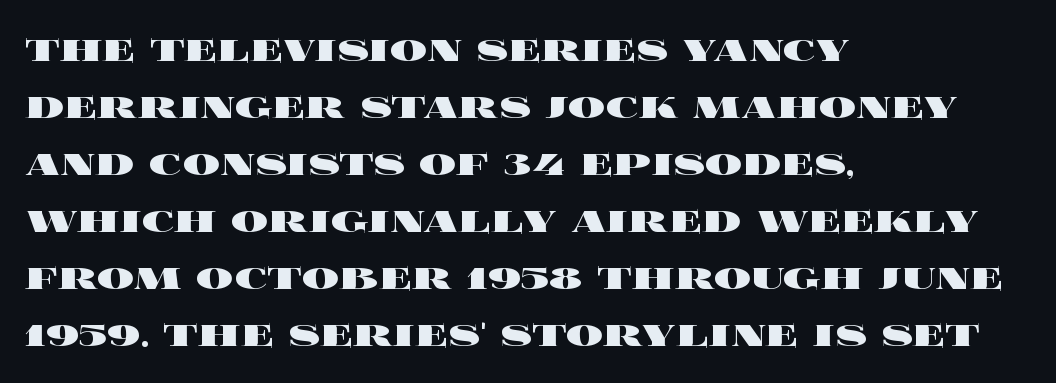
Q: Is the text bold? A: Yes.
Q: Is the text italic (slanted)? A: No, it is upright.
Q: Is the text underlined? A: No.
Q: How is the paragraph aligned? A: Left-aligned.
Q: Is the spacing between letters normal or unusually wide? A: Normal.
Q: Width (condensed, normal, or wide)? A: Wide.
Q: x-height? A: Large.
Q: Monospaced? A: No.
